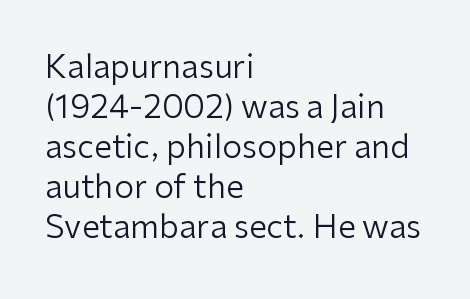
{"serif": "no", "italic": "no", "bold": "no", "weight": "regular", "width": "normal", "stroke_contrast": "low", "x_height": "medium", "monospaced": "no", "underline": "no", "align": "left", "line_spacing": "normal", "line_spacing_ratio": 1.25, "letter_spacing": "normal", "letter_spacing_em": 0.0, "glyph_px": 32}
